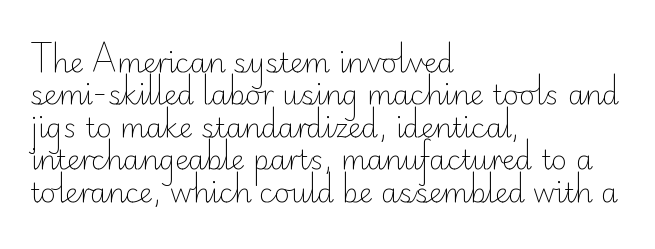
Q: Is the text bold? A: No.
Q: Is the text italic (slanted)? A: No, it is upright.
Q: Is the text underlined? A: No.
Q: How is the paragraph aligned? A: Left-aligned.
Q: Is the spacing between letters normal or unusually wide? A: Normal.
